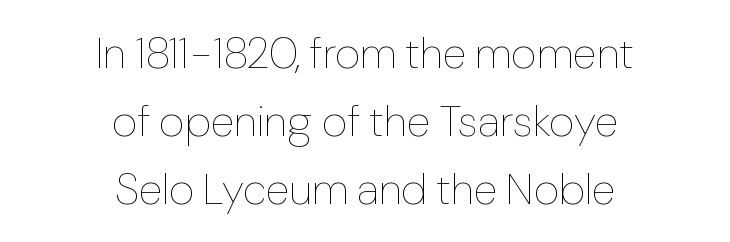
Rows of type keep a routine distance in the vertical direction. Each word holds together tightly as a unit, with standard inter-letter gaps. Line starts and ends both wander, symmetrically. Do the letters lean? They stand straight. A light-to-regular cut is what we see here.
